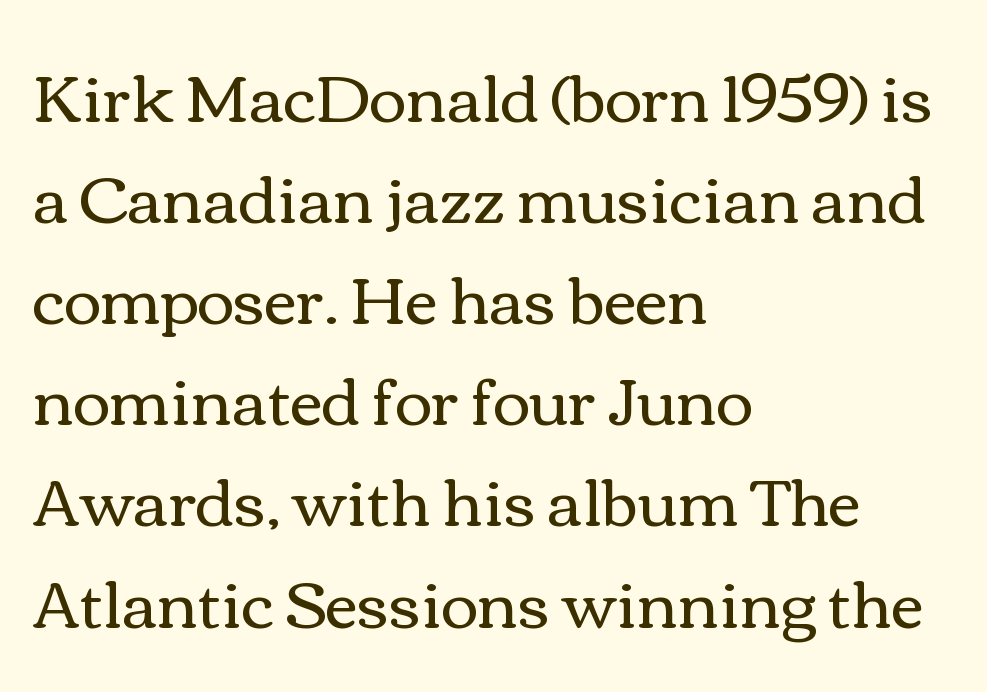
Q: Is the text bold? A: No.
Q: Is the text italic (slanted)? A: No, it is upright.
Q: Is the text underlined? A: No.
Q: How is the paragraph aligned? A: Left-aligned.
Q: Is the spacing between letters normal or unusually wide? A: Normal.
Q: Is the spacing between lines tight, normal or loose? A: Normal.
Q: Width (condensed, normal, or wide)? A: Wide.
Q: x-height? A: Medium.
Q: Monospaced? A: No.
